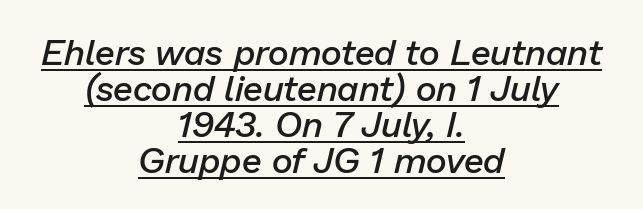
The image shows 36 px semibold type, italic (leaning right); set centered, tight line spacing (1.0x), normal letter spacing, underlined; low stroke contrast and a medium x-height.
